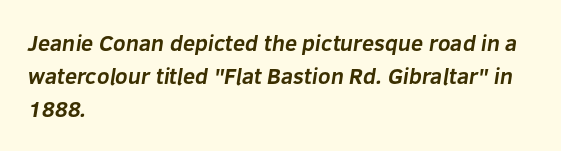
The horizontal fit of the characters is conventional and even. Every row of glyphs begins at an identical x-position on the left. Descenders are the only things crossing below the line. The leading is moderate, giving the passage an even texture. Heavy-handed strokes throughout: this text is bold.
